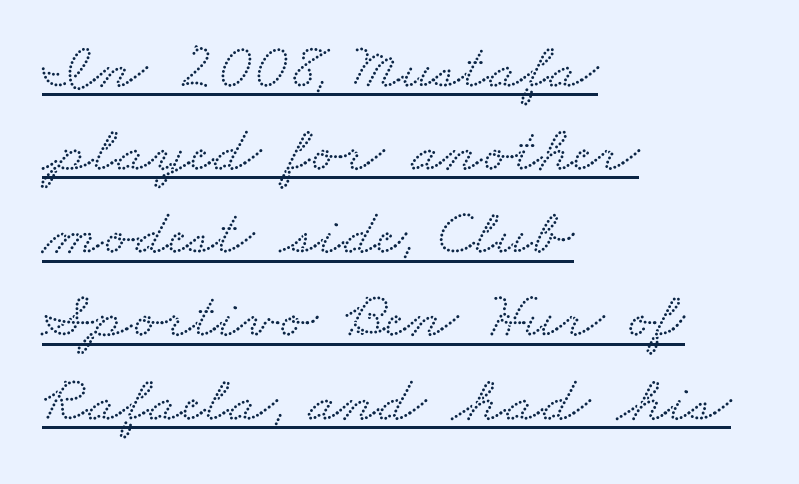
Standard letterfit; no display-style spreading of the glyphs. Looks like regular typesetting: each glyph gets only the width it needs. Regarding leading, the lines here are spaced in the standard way. Is the block centered? No — it sits flush against the left margin. Looks like someone drew a line under every word here.
